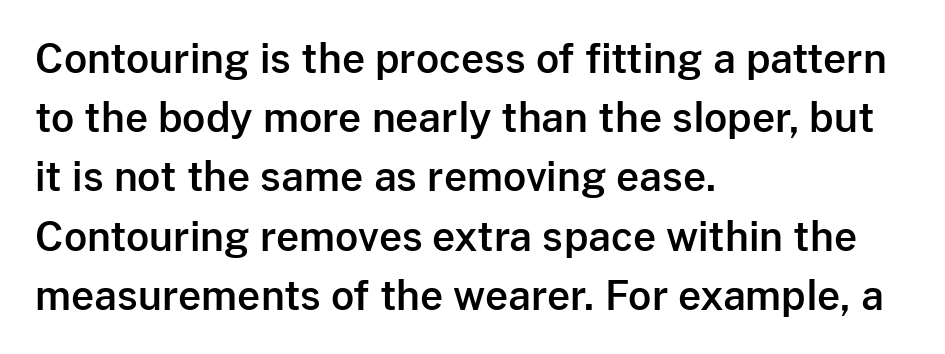
The image shows 40 px sans-serif type, upright; set left-aligned, normal line spacing (1.48x), normal letter spacing, not underlined; low stroke contrast and a medium x-height.
